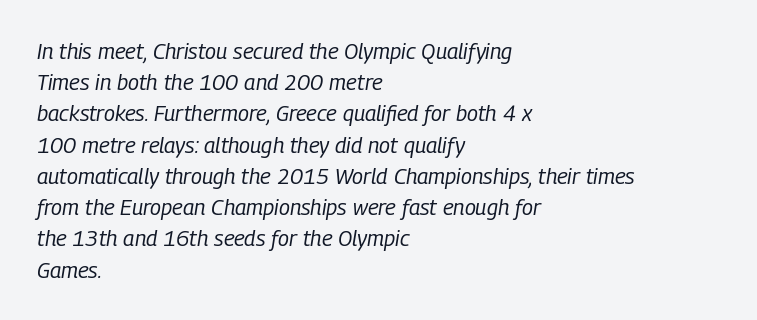
You can tell it's italic because the verticals aren't actually vertical. This rendering features lettering with no underline. The vertical gap from one line to the next is medium. Stems here are at most as thick as an everyday book face.
